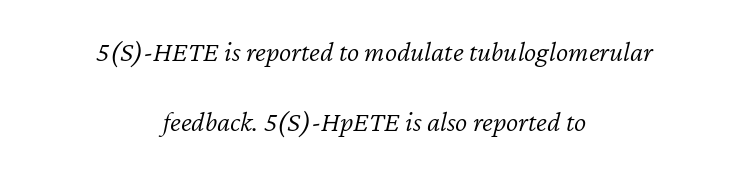
The image shows 29 px light type, italic (leaning right); set centered, loose line spacing (2.41x), normal letter spacing, not underlined; low stroke contrast and a medium x-height.
